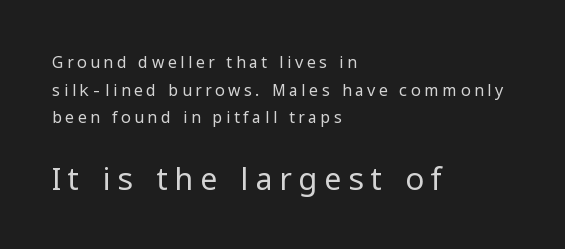
Q: Is the text bold? A: No.
Q: Is the text italic (slanted)? A: No, it is upright.
Q: Is the typeface a serif or a sans-serif typeface? A: Sans-serif.
Q: Is the text underlined? A: No.
Q: How is the paragraph aligned? A: Left-aligned.
Q: Is the spacing between letters normal or unusually wide? A: Unusually wide.
Q: Which block of text is set in a larger size, the first (top) or the second (bottom)? A: The second (bottom) one.
Q: Width (condensed, normal, or wide)? A: Normal.
Q: Stroke contrast? A: Low.
Q: x-height? A: Medium.
Q: Monospaced? A: No.
